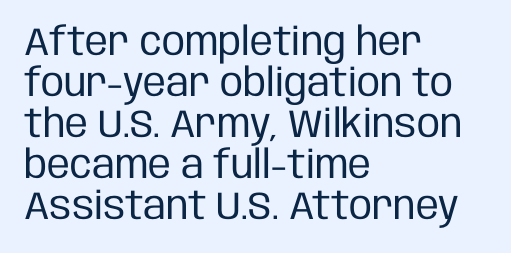
{"serif": "no", "italic": "no", "bold": "no", "weight": "regular", "width": "condensed", "stroke_contrast": "low", "x_height": "large", "monospaced": "no", "underline": "no", "align": "left", "line_spacing": "tight", "line_spacing_ratio": 1.05, "letter_spacing": "normal", "letter_spacing_em": 0.0, "glyph_px": 39}
